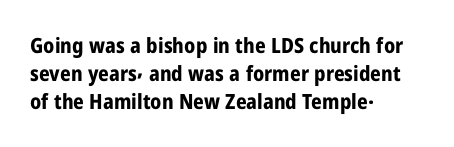
Q: Is the text bold? A: Yes.
Q: Is the text italic (slanted)? A: No, it is upright.
Q: Is the text underlined? A: No.
Q: How is the paragraph aligned? A: Left-aligned.
Q: Is the spacing between letters normal or unusually wide? A: Normal.
Q: Is the spacing between lines tight, normal or loose? A: Normal.
